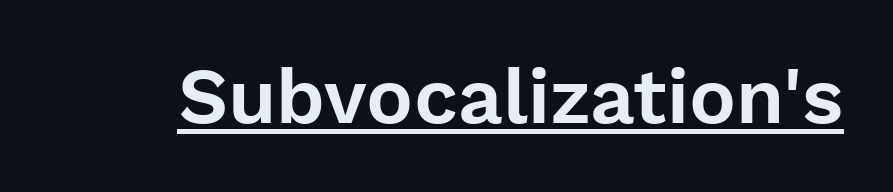
The image shows 78 px sans-serif type, upright; set normal letter spacing, underlined; low stroke contrast and a medium x-height.
